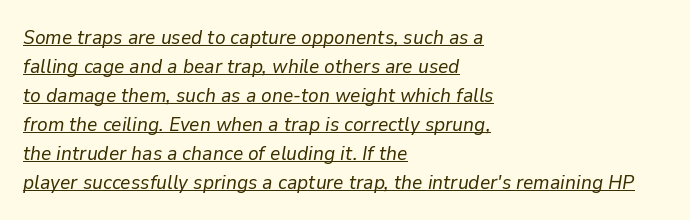
The rendering keeps characters at their native spacing. A classic flush-left, rag-right setting is used for this passage. A rule runs beneath these lines of type. Heft: none added — not bold.
